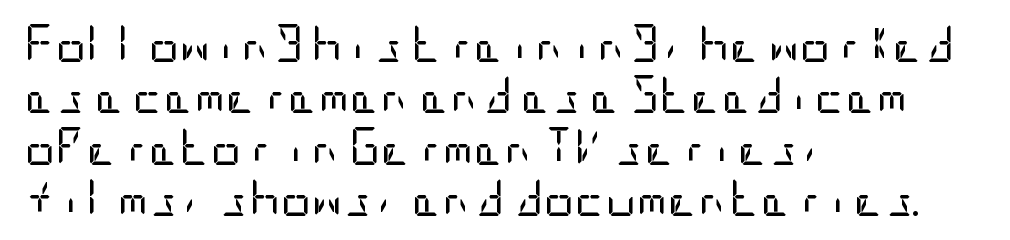
Q: Is the text bold? A: No.
Q: Is the text italic (slanted)? A: No, it is upright.
Q: Is the typeface a serif or a sans-serif typeface? A: Sans-serif.
Q: Is the text underlined? A: No.
Q: How is the paragraph aligned? A: Left-aligned.
Q: Is the spacing between letters normal or unusually wide? A: Normal.
Q: Is the spacing between lines tight, normal or loose? A: Normal.
Q: Width (condensed, normal, or wide)? A: Condensed.
Q: Stroke contrast? A: Low.
Q: x-height? A: Large.
